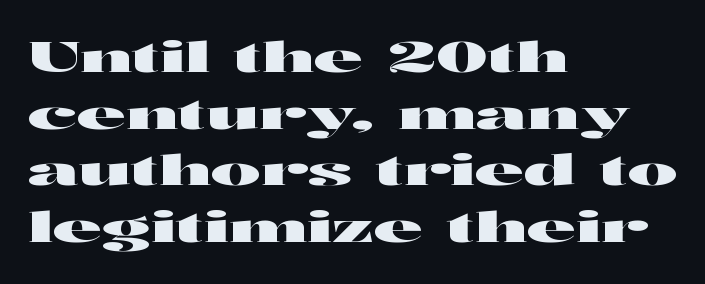
The image shows 42 px wide sans-serif type, upright; set left-aligned, normal line spacing (1.35x), normal letter spacing, not underlined; high stroke contrast and a medium x-height.
